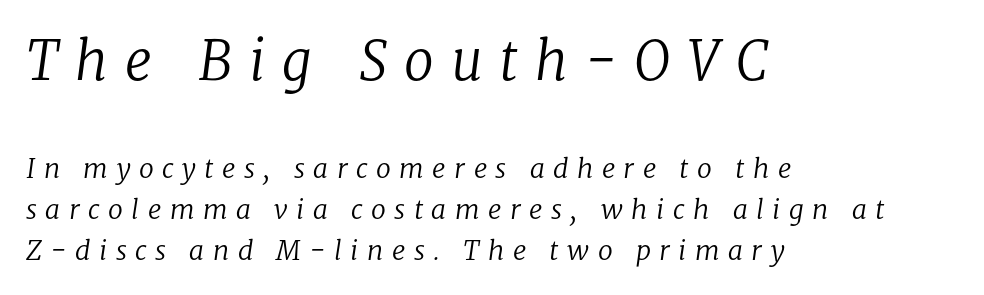
{"serif": "yes", "italic": "yes", "lean": "right", "slant_degrees": 8, "bold": "no", "weight": "regular", "width": "normal", "stroke_contrast": "low", "x_height": "medium", "monospaced": "no", "underline": "no", "align": "left", "line_spacing": "normal", "line_spacing_ratio": 1.52, "letter_spacing": "wide", "letter_spacing_em": 0.31, "larger_block": "first", "size_ratio": 2.0, "glyph_px": 54}
